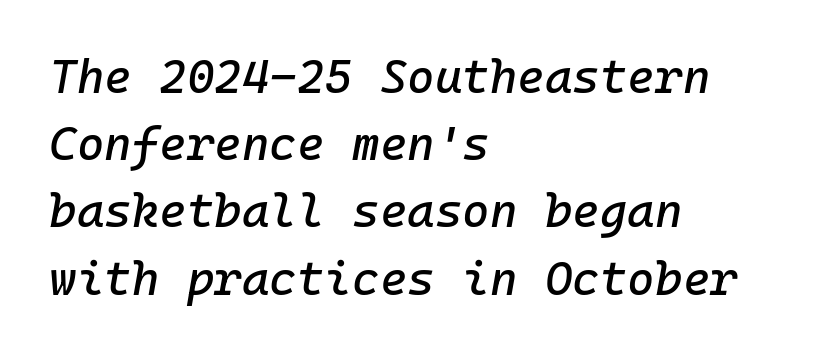
The typesetter chose a ragged-right arrangement here. The letterforms sit shoulder to shoulder at normal distance. A bare baseline throughout the passage. Successive baselines arrive at the customary interval.
